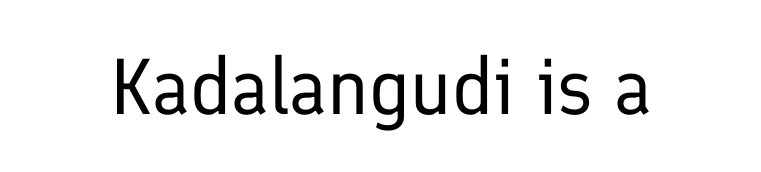
Posture: straight, roman, zero tilt. Ink coverage per letter is moderate at most. Here the designer chose a conventional face with non-uniform glyph widths. This is sans-serif lettering, the kind often seen on screens and signage. What stands out about the letter spacing? Nothing — it is the standard amount.
